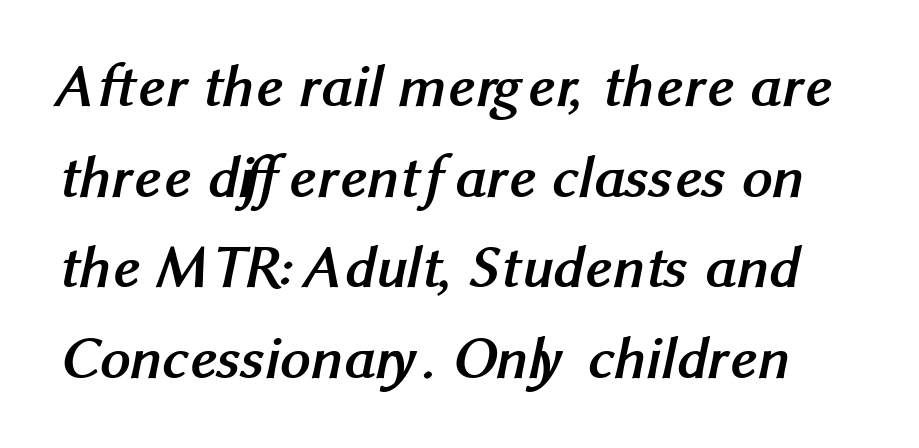
{"serif": "no", "bold": "yes", "weight": "semibold", "width": "normal", "stroke_contrast": "medium", "x_height": "medium", "monospaced": "no", "underline": "no", "align": "left", "line_spacing": "normal", "line_spacing_ratio": 1.51, "letter_spacing": "normal", "letter_spacing_em": 0.0, "glyph_px": 60}
